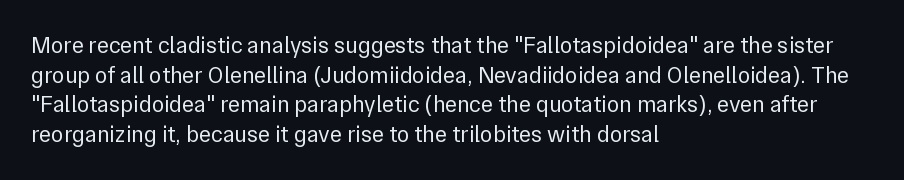
Q: Is the text bold? A: No.
Q: Is the text italic (slanted)? A: No, it is upright.
Q: Is the text underlined? A: No.
Q: How is the paragraph aligned? A: Left-aligned.
Q: Is the spacing between letters normal or unusually wide? A: Normal.
Q: Is the spacing between lines tight, normal or loose? A: Normal.
